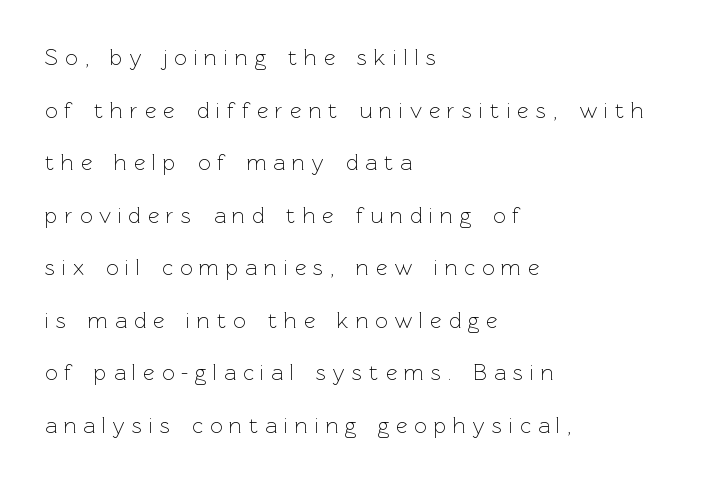
{"italic": "no", "bold": "no", "underline": "no", "align": "left", "line_spacing": "loose", "line_spacing_ratio": 2.39, "letter_spacing": "wide", "letter_spacing_em": 0.32, "glyph_px": 22}
